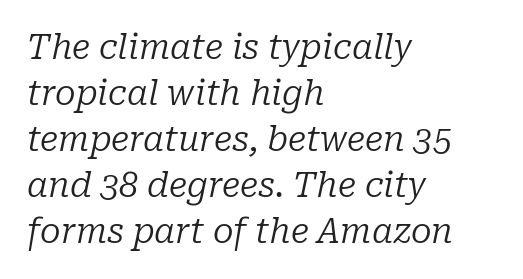
The image shows 34 px regular-weight serif type, italic (leaning right); set left-aligned, normal line spacing (1.35x), normal letter spacing, not underlined; low stroke contrast and a medium x-height.
